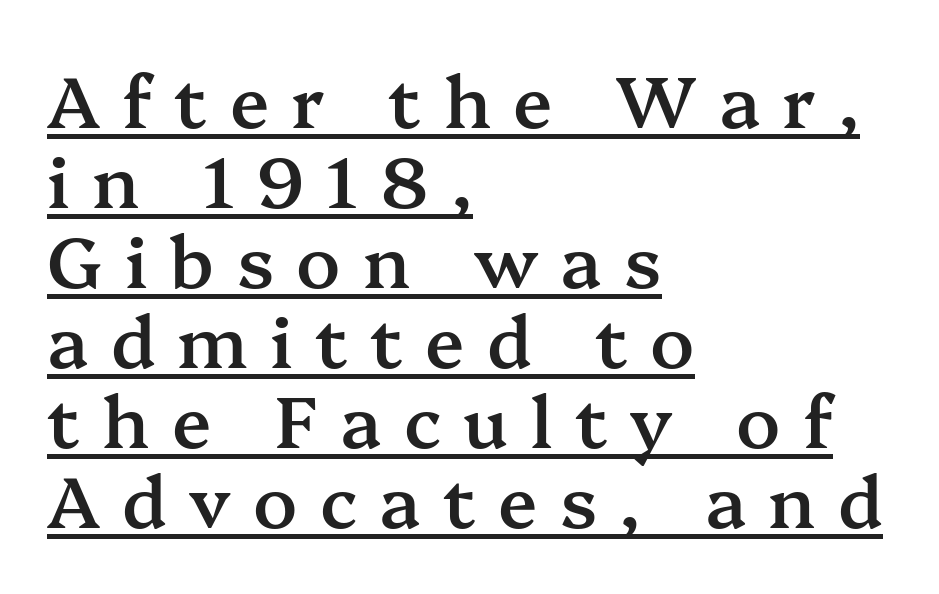
The face used here is seriffed, in the tradition of book romans. Words appear elongated and porous because spacing is wide. Each new line begins almost immediately beneath the previous one. The letters stand upright; this is a roman face.
